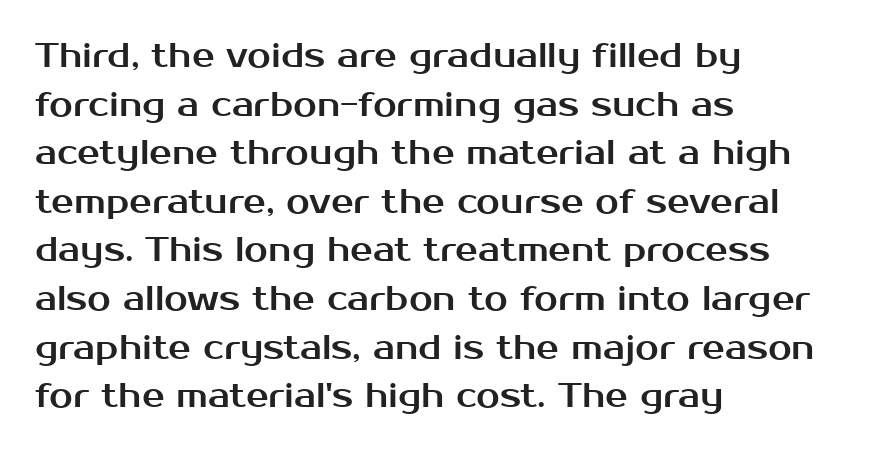
The image shows 34 px sans-serif type, upright; set left-aligned, normal line spacing (1.43x), normal letter spacing, not underlined; medium stroke contrast and a medium x-height.
